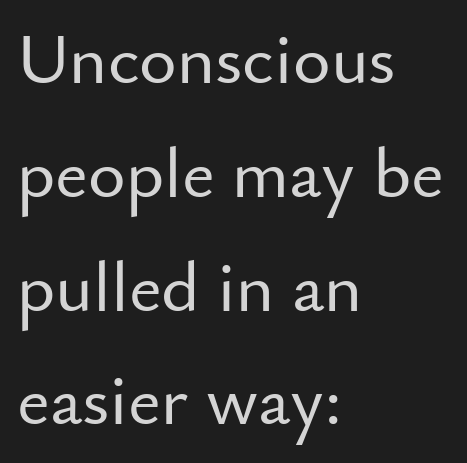
Q: Is the text italic (slanted)? A: No, it is upright.
Q: Is the typeface a serif or a sans-serif typeface? A: Sans-serif.
Q: Is the text underlined? A: No.
Q: How is the paragraph aligned? A: Left-aligned.
Q: Is the spacing between letters normal or unusually wide? A: Normal.
Q: Is the spacing between lines tight, normal or loose? A: Normal.
Q: Width (condensed, normal, or wide)? A: Normal.
Q: Stroke contrast? A: Low.
Q: x-height? A: Small.
Q: Monospaced? A: No.
